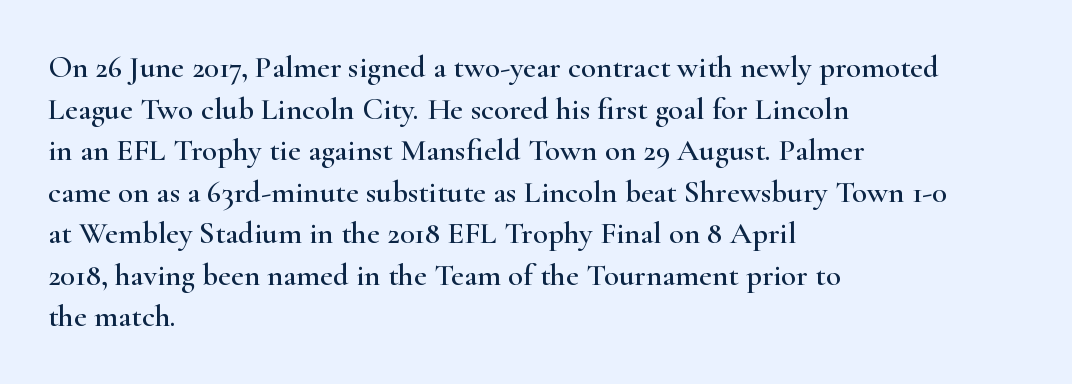
The image shows 31 px wide serif type, upright; set left-aligned, normal line spacing (1.34x), normal letter spacing, not underlined; high stroke contrast and a small x-height.
